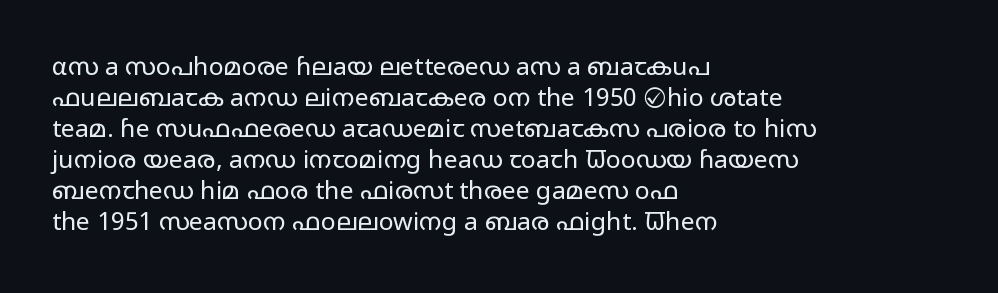
Q: Is the text bold? A: No.
Q: Is the text italic (slanted)? A: No, it is upright.
Q: Is the text underlined? A: No.
Q: How is the paragraph aligned? A: Left-aligned.
Q: Is the spacing between letters normal or unusually wide? A: Normal.
